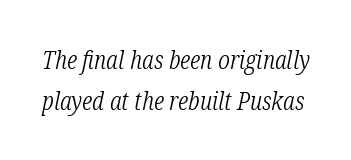
Decoration check: the copy has no underline. Regular leading. You can tell it's italic because the verticals aren't actually vertical. The letterforms sit at book weight or below. What stands out about the letter spacing? Nothing — it is the standard amount.
